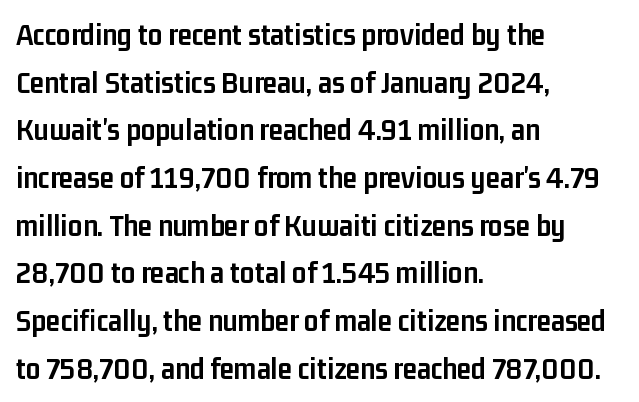
{"serif": "no", "italic": "no", "bold": "yes", "weight": "semibold", "width": "condensed", "stroke_contrast": "low", "x_height": "medium", "monospaced": "no", "underline": "no", "align": "left", "line_spacing": "normal", "line_spacing_ratio": 1.49, "letter_spacing": "normal", "letter_spacing_em": 0.0, "glyph_px": 32}
